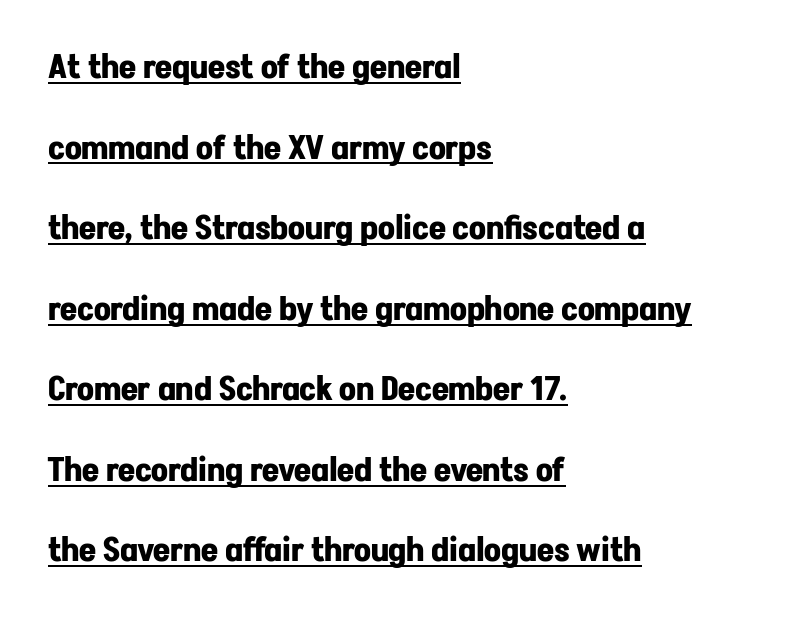
This sample has the flowing, uneven cadence of proportional lettering. Underlining? Definitely there. Italic? Not at all — the glyphs are vertical. What's the leading like? Stretched, with rows far apart. Students, this is bold: see how much ink each stroke carries.
